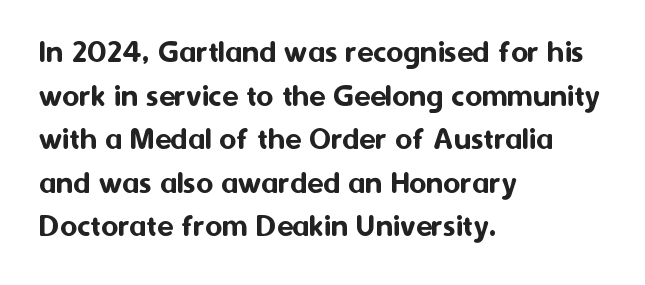
Q: Is the text italic (slanted)? A: No, it is upright.
Q: Is the typeface a serif or a sans-serif typeface? A: Sans-serif.
Q: Is the text underlined? A: No.
Q: How is the paragraph aligned? A: Left-aligned.
Q: Is the spacing between letters normal or unusually wide? A: Normal.
Q: Is the spacing between lines tight, normal or loose? A: Normal.
Q: Width (condensed, normal, or wide)? A: Normal.
Q: Stroke contrast? A: Medium.
Q: x-height? A: Medium.
Q: Monospaced? A: No.
